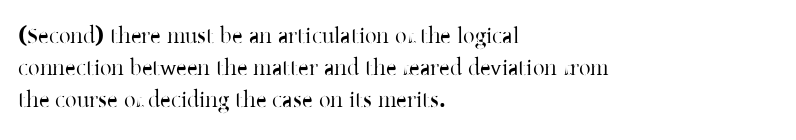
{"italic": "no", "underline": "no", "align": "left", "line_spacing": "normal", "line_spacing_ratio": 1.39, "letter_spacing": "normal", "letter_spacing_em": 0.0, "glyph_px": 23}
